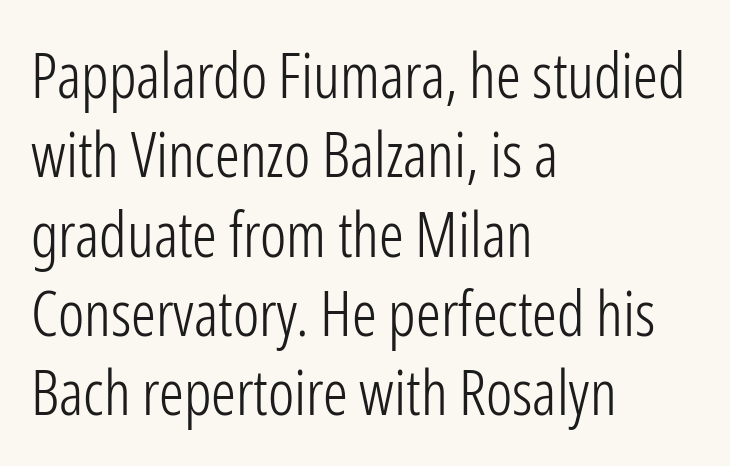
The face used here is proportionally spaced, like ordinary book or web type. Students, observe: this is what conventionally led text looks like. Serifs: no, the terminals of the letterforms are clean. The axis of the letterforms is exactly vertical.
